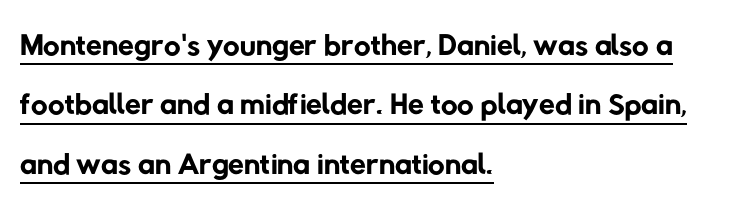
{"serif": "no", "bold": "no", "weight": "regular", "width": "normal", "stroke_contrast": "low", "x_height": "medium", "monospaced": "no", "underline": "yes", "align": "left", "line_spacing": "normal", "line_spacing_ratio": 1.29, "letter_spacing": "normal", "letter_spacing_em": 0.0, "glyph_px": 46}
